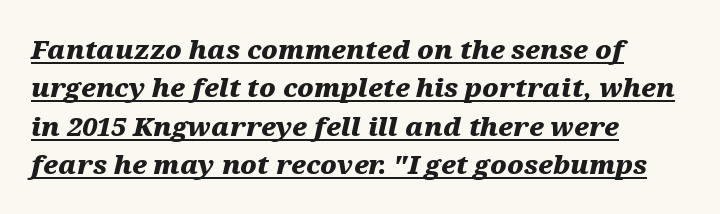
Q: Is the text bold? A: Yes.
Q: Is the text italic (slanted)? A: Yes, it leans right by about 12 degrees.
Q: Is the text underlined? A: Yes.
Q: How is the paragraph aligned? A: Left-aligned.
Q: Is the spacing between letters normal or unusually wide? A: Normal.
Q: Is the spacing between lines tight, normal or loose? A: Normal.
